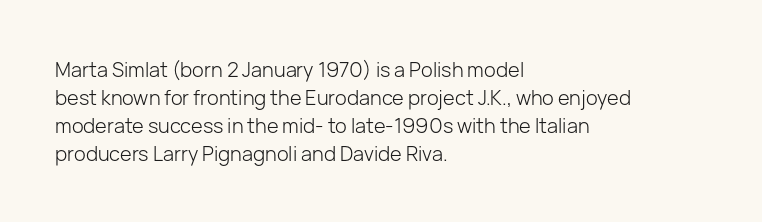
The image shows 20 px text type, upright; set left-aligned, normal line spacing (1.4x), normal letter spacing, not underlined.
